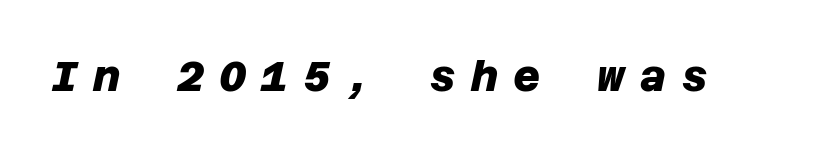
{"serif": "no", "bold": "yes", "weight": "heavy", "width": "normal", "stroke_contrast": "low", "x_height": "large", "underline": "no", "letter_spacing": "wide", "letter_spacing_em": 0.35, "glyph_px": 42}
